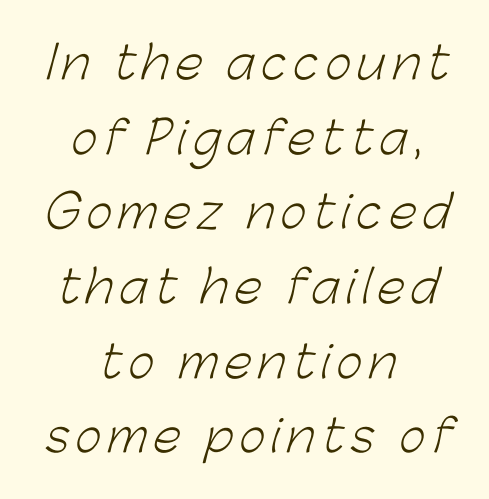
Q: Is the text bold? A: No.
Q: Is the typeface a serif or a sans-serif typeface? A: Sans-serif.
Q: Is the text underlined? A: No.
Q: How is the paragraph aligned? A: Centered.
Q: Is the spacing between lines tight, normal or loose? A: Normal.
Q: Width (condensed, normal, or wide)? A: Normal.
Q: Stroke contrast? A: Low.
Q: x-height? A: Medium.
Q: Monospaced? A: No.
